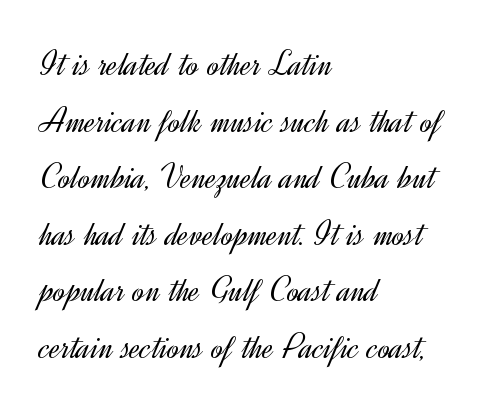
{"serif": "no", "bold": "no", "weight": "light", "width": "normal", "x_height": "small", "monospaced": "no", "underline": "no", "align": "left", "line_spacing": "normal", "line_spacing_ratio": 1.53, "letter_spacing": "normal", "letter_spacing_em": 0.0, "glyph_px": 37}
